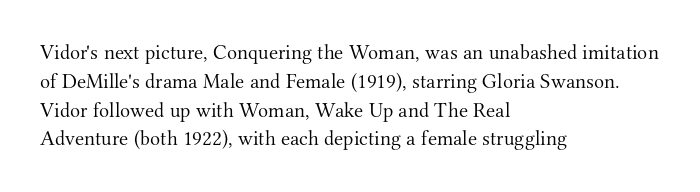
{"italic": "no", "bold": "no", "underline": "no", "align": "left", "line_spacing": "normal", "line_spacing_ratio": 1.37, "letter_spacing": "normal", "letter_spacing_em": 0.0, "glyph_px": 21}
